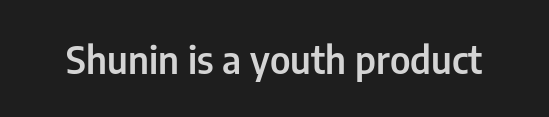
{"serif": "no", "italic": "no", "bold": "semi", "weight": "semibold", "width": "condensed", "stroke_contrast": "low", "x_height": "medium", "monospaced": "no", "underline": "no", "letter_spacing": "normal", "letter_spacing_em": 0.0, "glyph_px": 38}
